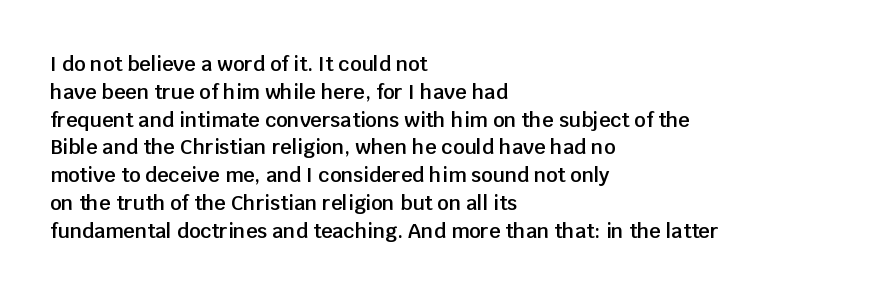
The image shows 20 px text type, upright; set left-aligned, normal line spacing (1.39x), normal letter spacing, not underlined.
